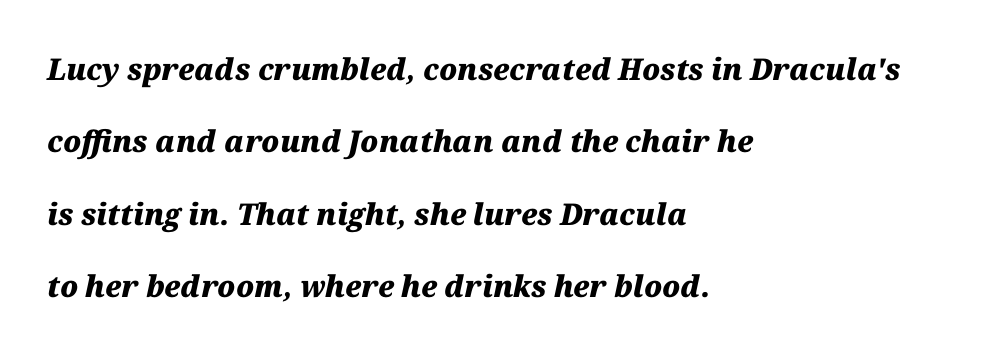
{"italic": "yes", "lean": "right", "slant_degrees": 12, "bold": "yes", "weight": "heavy", "width": "normal", "stroke_contrast": "medium", "x_height": "medium", "monospaced": "no", "underline": "no", "align": "left", "line_spacing": "loose", "line_spacing_ratio": 2.41, "letter_spacing": "normal", "letter_spacing_em": 0.0, "glyph_px": 30}
